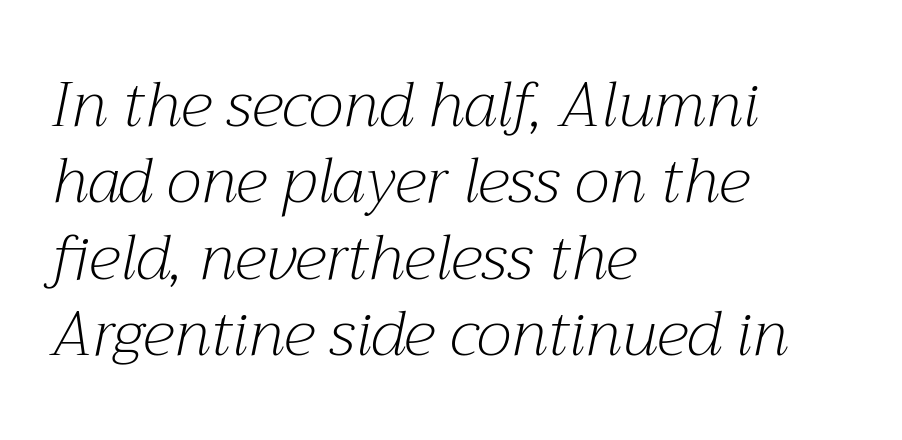
Q: Is the text bold? A: No.
Q: Is the text italic (slanted)? A: Yes, it leans right by about 12 degrees.
Q: Is the typeface a serif or a sans-serif typeface? A: Serif.
Q: Is the text underlined? A: No.
Q: How is the paragraph aligned? A: Left-aligned.
Q: Is the spacing between letters normal or unusually wide? A: Normal.
Q: Width (condensed, normal, or wide)? A: Normal.
Q: Stroke contrast? A: Medium.
Q: x-height? A: Medium.
Q: Monospaced? A: No.
